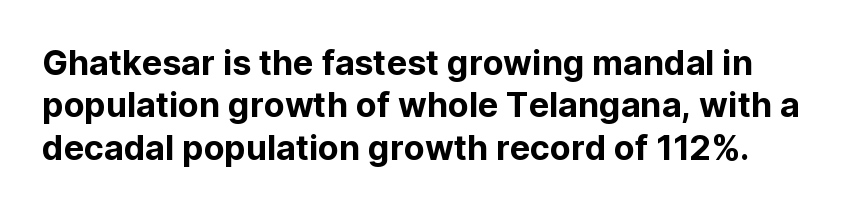
The face used here is proportionally spaced, like ordinary book or web type. The specimen omits any rule beneath the text block's lines. Ascenders rise straight up at ninety degrees. The rendering keeps characters at their native spacing. Unlike a traditional serif, this face leaves its strokes unadorned. The passage shown stacks its lines at a standard gap.
